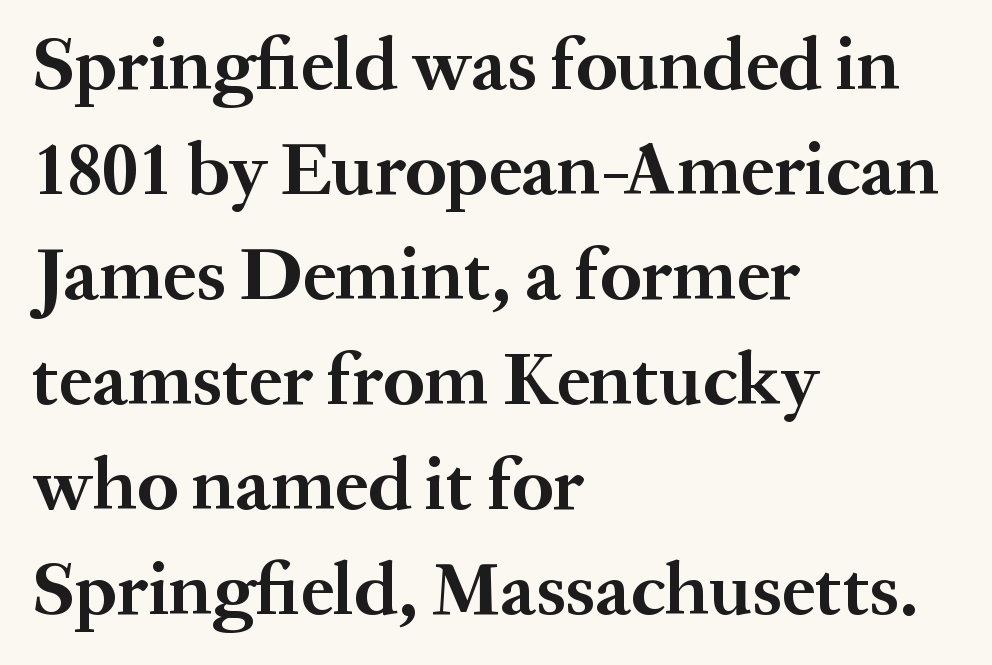
The image shows 75 px bold serif type, upright; set left-aligned, normal line spacing (1.4x), normal letter spacing, not underlined; medium stroke contrast and a medium x-height.
